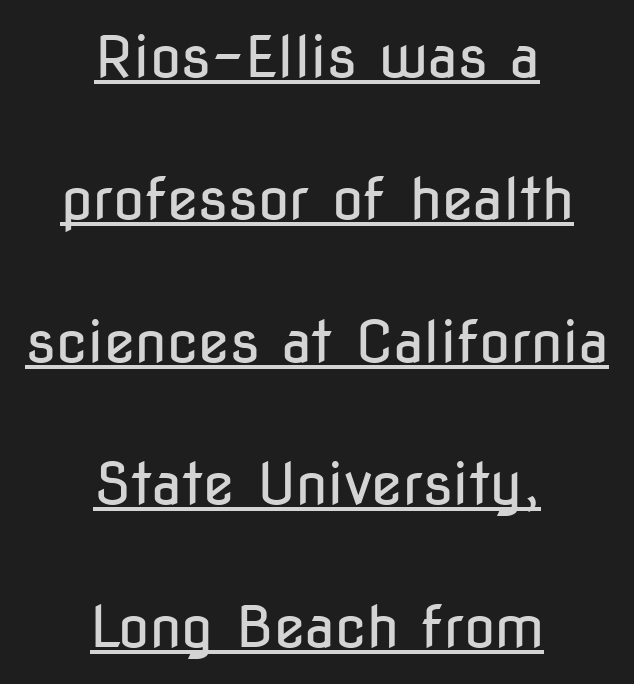
Each stroke keeps to a modest, everyday thickness or less. This sample uses a sans-serif face. Each letter keeps its own natural width here, so spacing adapts to shape. Leading is clearly above the norm, producing a sparse column. Does extra space separate the letters? No, they use regular spacing.
